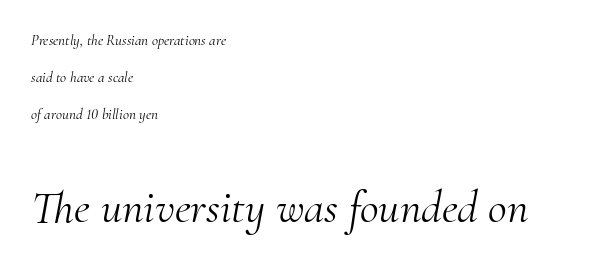
A typesetter would call this proportional, since set widths differ per character. This rendering employs a face with finishing strokes, i.e., a serif. Quick note: underline off. Each word holds together tightly as a unit, with standard inter-letter gaps. Every character sits at an angle, as italics do. Line beginnings align vertically; line endings do not.
